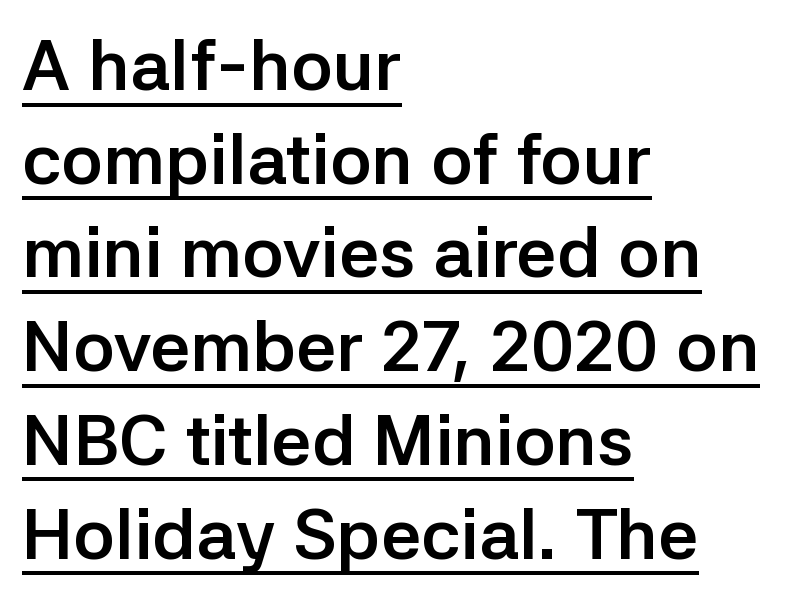
The passage shown is typeset with a sans-serif family. The face used here has the dense, thick strokes of a bold. Compared with typical body copy, the letter spacing here is the same. The setting favours the left margin, as ordinary paragraphs usually do. Glance below the letters and you will spot a drawn line.
